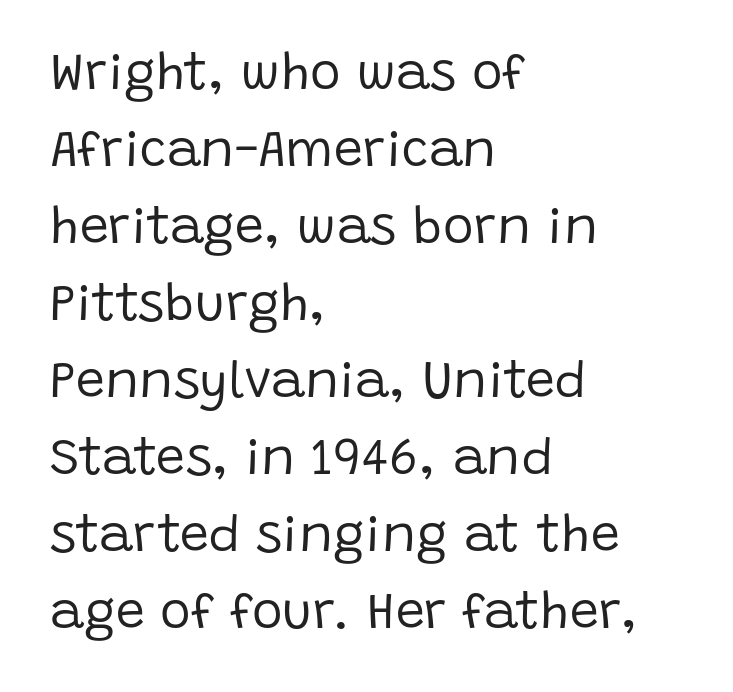
The letters sit at their default tracking, neither squeezed nor spread. Heaviness? Minimal to ordinary, like unemphasized prose. Characters remain perfectly vertical along every line. Think of a printed novel: that variable character pitch is what you see here. The glyphs are unaccompanied by any horizontal stroke below them.
